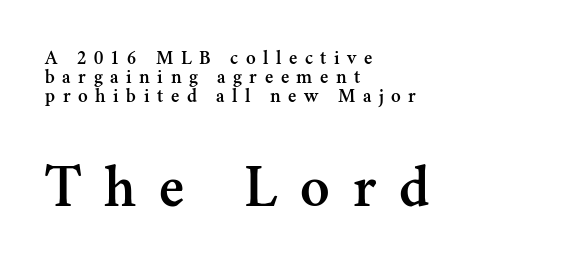
{"serif": "yes", "italic": "no", "width": "normal", "stroke_contrast": "medium", "x_height": "small", "monospaced": "no", "underline": "no", "align": "left", "line_spacing": "tight", "line_spacing_ratio": 0.96, "letter_spacing": "wide", "letter_spacing_em": 0.38, "larger_block": "second", "size_ratio": 3.05, "glyph_px": 61}
